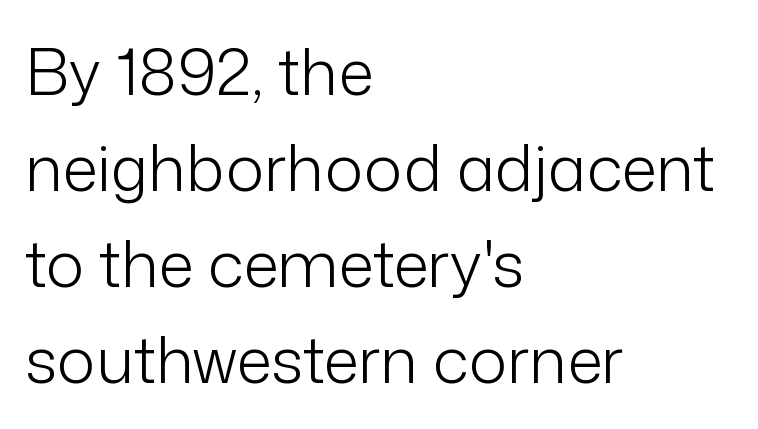
{"serif": "no", "italic": "no", "bold": "no", "weight": "light", "width": "normal", "stroke_contrast": "low", "x_height": "medium", "monospaced": "no", "underline": "no", "align": "left", "line_spacing": "normal", "line_spacing_ratio": 1.5, "letter_spacing": "normal", "letter_spacing_em": 0.0, "glyph_px": 64}
